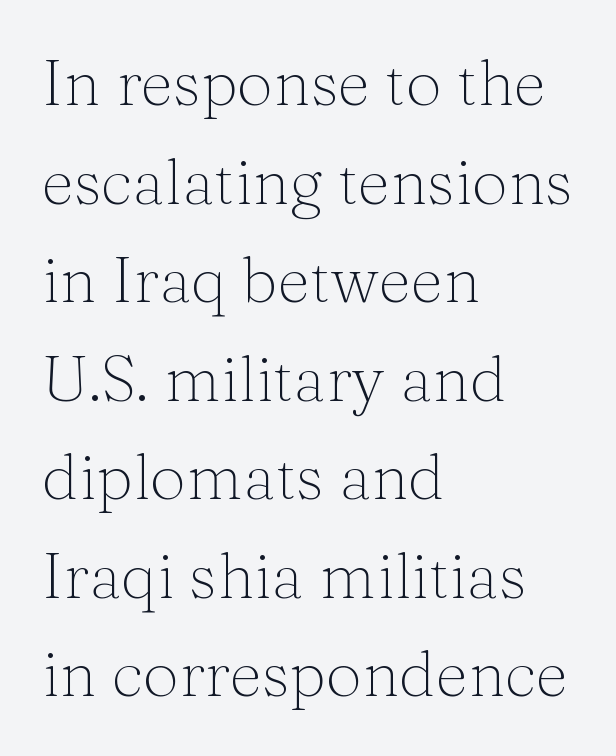
{"serif": "yes", "italic": "no", "bold": "no", "weight": "light", "width": "normal", "stroke_contrast": "medium", "x_height": "medium", "monospaced": "no", "underline": "no", "align": "left", "line_spacing": "normal", "line_spacing_ratio": 1.54, "letter_spacing": "normal", "letter_spacing_em": 0.0, "glyph_px": 64}
